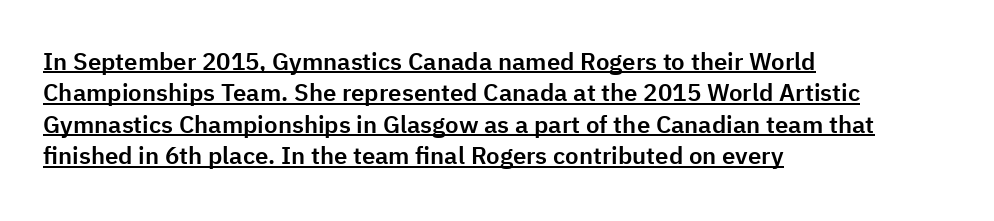
The image shows 24 px text type, upright; set left-aligned, normal line spacing (1.31x), normal letter spacing, underlined.
